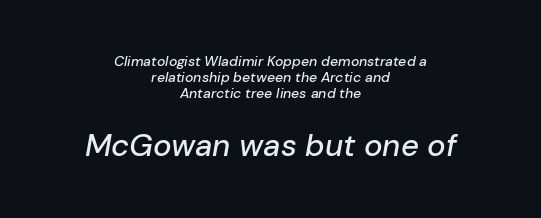
The emphasis by scale lands on block number two, below. These lines stack symmetrically, like a column narrowing and widening about its center. The letters advance in unequal steps, a hallmark of proportional type. Students, observe: this is what under-led, compact text looks like. A clean baseline with only descenders dipping below it. The typography opts for an oblique posture over an upright one.
